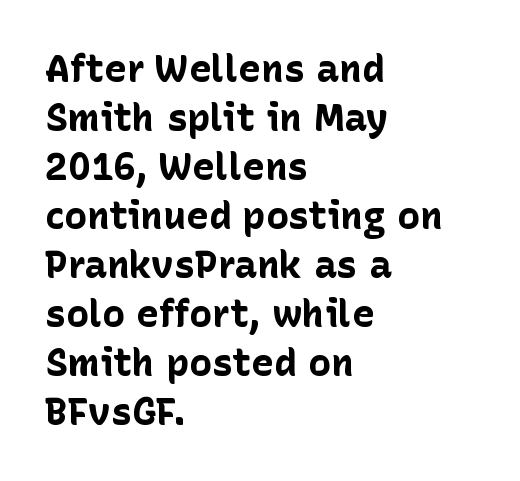
Q: Is the text bold? A: Yes.
Q: Is the text italic (slanted)? A: No, it is upright.
Q: Is the typeface a serif or a sans-serif typeface? A: Sans-serif.
Q: Is the text underlined? A: No.
Q: How is the paragraph aligned? A: Left-aligned.
Q: Is the spacing between letters normal or unusually wide? A: Normal.
Q: Is the spacing between lines tight, normal or loose? A: Normal.
Q: Width (condensed, normal, or wide)? A: Normal.
Q: Stroke contrast? A: Low.
Q: x-height? A: Medium.
Q: Monospaced? A: No.
